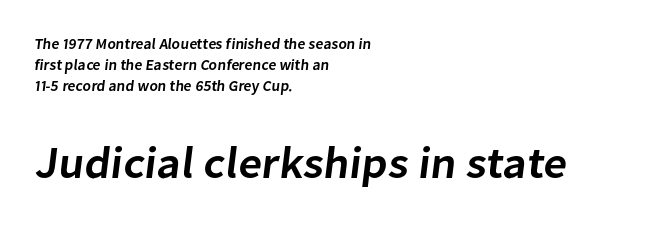
Q: Is the text bold? A: Semi-bold.
Q: Is the typeface a serif or a sans-serif typeface? A: Sans-serif.
Q: Is the text underlined? A: No.
Q: How is the paragraph aligned? A: Left-aligned.
Q: Is the spacing between letters normal or unusually wide? A: Normal.
Q: Is the spacing between lines tight, normal or loose? A: Normal.
Q: Which block of text is set in a larger size, the first (top) or the second (bottom)? A: The second (bottom) one.
Q: Width (condensed, normal, or wide)? A: Normal.
Q: Stroke contrast? A: Low.
Q: x-height? A: Medium.
Q: Monospaced? A: No.
